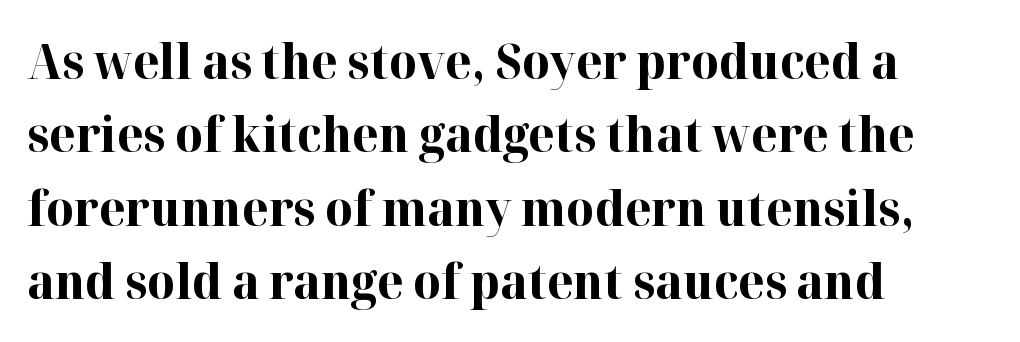
Q: Is the text bold? A: Yes.
Q: Is the text italic (slanted)? A: No, it is upright.
Q: Is the typeface a serif or a sans-serif typeface? A: Serif.
Q: Is the text underlined? A: No.
Q: How is the paragraph aligned? A: Left-aligned.
Q: Is the spacing between letters normal or unusually wide? A: Normal.
Q: Is the spacing between lines tight, normal or loose? A: Normal.
Q: Width (condensed, normal, or wide)? A: Normal.
Q: Stroke contrast? A: High.
Q: x-height? A: Medium.
Q: Monospaced? A: No.
